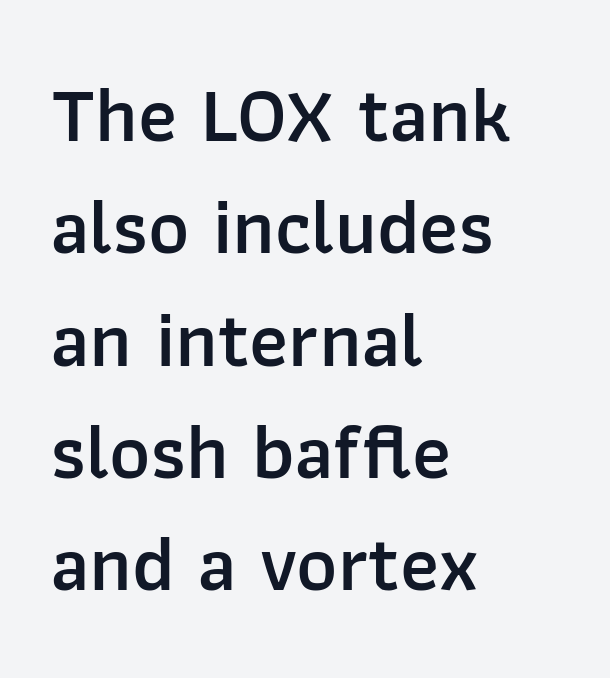
Q: Is the text bold? A: Semi-bold.
Q: Is the text italic (slanted)? A: No, it is upright.
Q: Is the typeface a serif or a sans-serif typeface? A: Sans-serif.
Q: Is the text underlined? A: No.
Q: How is the paragraph aligned? A: Left-aligned.
Q: Is the spacing between letters normal or unusually wide? A: Normal.
Q: Is the spacing between lines tight, normal or loose? A: Normal.
Q: Width (condensed, normal, or wide)? A: Normal.
Q: Stroke contrast? A: Low.
Q: x-height? A: Medium.
Q: Monospaced? A: No.
